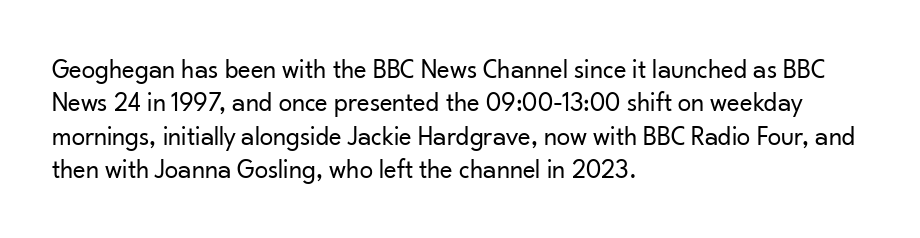
{"italic": "no", "bold": "no", "underline": "no", "align": "left", "line_spacing_ratio": 1.24, "letter_spacing": "normal", "letter_spacing_em": 0.0, "glyph_px": 27}
